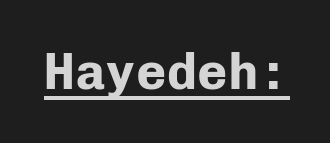
{"serif": "no", "italic": "no", "bold": "yes", "weight": "bold", "width": "normal", "stroke_contrast": "low", "x_height": "medium", "monospaced": "yes", "underline": "yes", "letter_spacing": "normal", "letter_spacing_em": 0.0, "glyph_px": 51}
